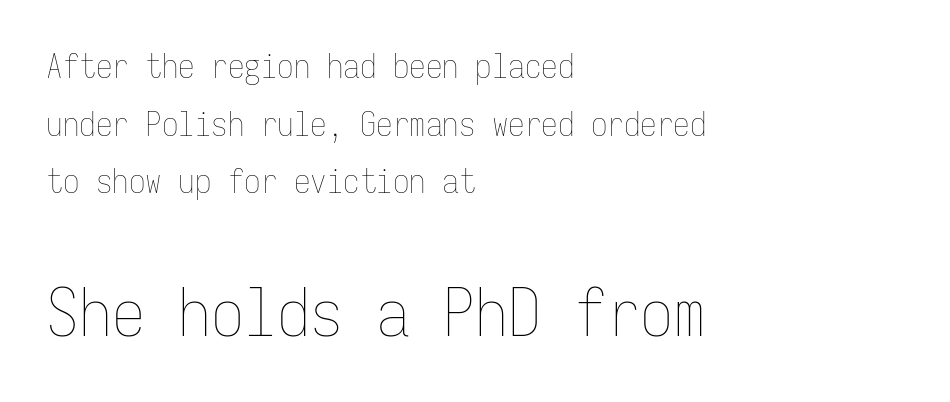
Q: Is the text bold? A: No.
Q: Is the text italic (slanted)? A: No, it is upright.
Q: Is the text underlined? A: No.
Q: How is the paragraph aligned? A: Left-aligned.
Q: Is the spacing between letters normal or unusually wide? A: Normal.
Q: Which block of text is set in a larger size, the first (top) or the second (bottom)? A: The second (bottom) one.
Q: Width (condensed, normal, or wide)? A: Condensed.
Q: Stroke contrast? A: Low.
Q: x-height? A: Medium.
Q: Monospaced? A: Yes.
